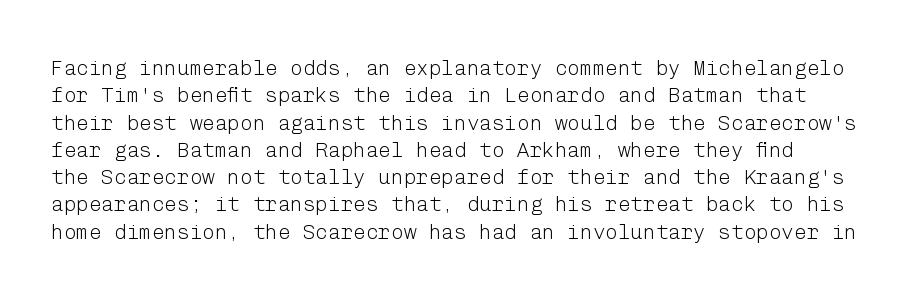
The image shows 21 px text type, upright; set normal line spacing (1.3x), normal letter spacing, not underlined.
